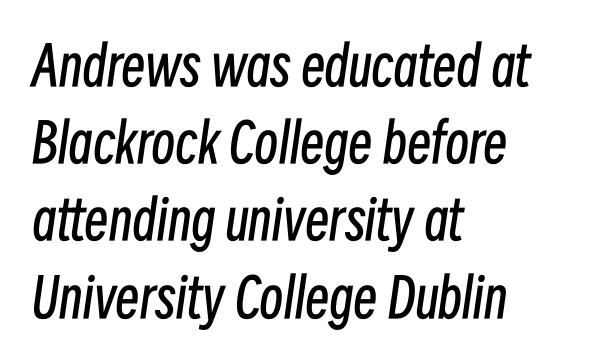
Q: Is the text bold? A: No.
Q: Is the text italic (slanted)? A: Yes, it leans right by about 8 degrees.
Q: Is the text underlined? A: No.
Q: How is the paragraph aligned? A: Left-aligned.
Q: Is the spacing between letters normal or unusually wide? A: Normal.
Q: Is the spacing between lines tight, normal or loose? A: Normal.
Q: Width (condensed, normal, or wide)? A: Condensed.
Q: Stroke contrast? A: Low.
Q: x-height? A: Medium.
Q: Monospaced? A: No.
